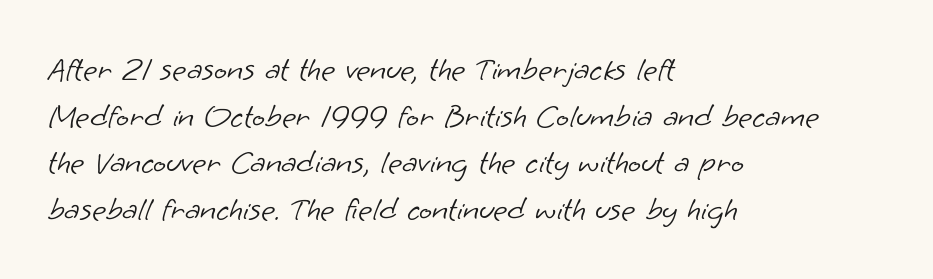
Q: Is the text bold? A: No.
Q: Is the typeface a serif or a sans-serif typeface? A: Sans-serif.
Q: Is the text underlined? A: No.
Q: How is the paragraph aligned? A: Left-aligned.
Q: Is the spacing between letters normal or unusually wide? A: Normal.
Q: Is the spacing between lines tight, normal or loose? A: Normal.
Q: Width (condensed, normal, or wide)? A: Normal.
Q: Stroke contrast? A: Low.
Q: x-height? A: Small.
Q: Monospaced? A: No.
